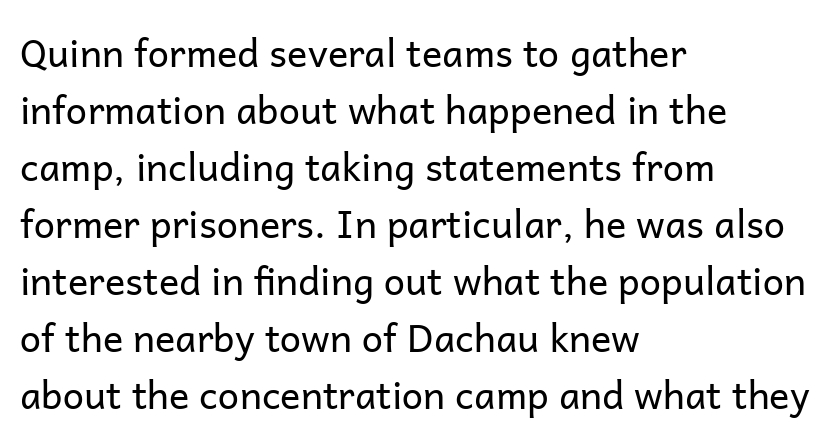
Q: Is the text bold? A: No.
Q: Is the text italic (slanted)? A: No, it is upright.
Q: Is the typeface a serif or a sans-serif typeface? A: Sans-serif.
Q: Is the text underlined? A: No.
Q: How is the paragraph aligned? A: Left-aligned.
Q: Is the spacing between letters normal or unusually wide? A: Normal.
Q: Is the spacing between lines tight, normal or loose? A: Normal.
Q: Width (condensed, normal, or wide)? A: Normal.
Q: Stroke contrast? A: Low.
Q: x-height? A: Medium.
Q: Monospaced? A: No.
